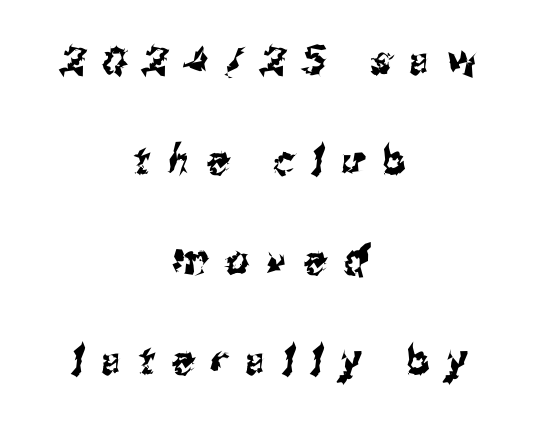
{"serif": "no", "width": "condensed", "stroke_contrast": "medium", "x_height": "medium", "monospaced": "no", "underline": "no", "align": "center", "line_spacing": "loose", "line_spacing_ratio": 2.5, "letter_spacing": "wide", "letter_spacing_em": 0.44, "glyph_px": 40}
